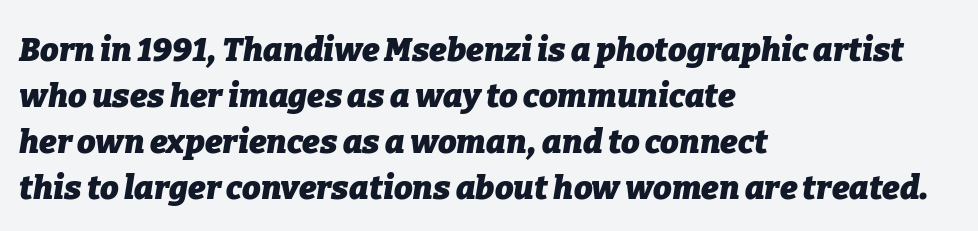
{"italic": "yes", "lean": "right", "slant_degrees": 9, "bold": "yes", "weight": "heavy", "width": "normal", "stroke_contrast": "low", "x_height": "medium", "monospaced": "no", "underline": "no", "align": "left", "line_spacing": "normal", "line_spacing_ratio": 1.39, "letter_spacing": "normal", "letter_spacing_em": 0.0, "glyph_px": 33}
